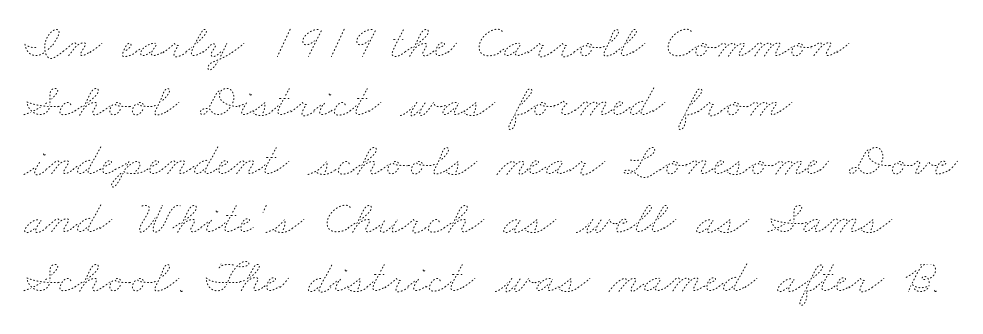
{"bold": "no", "weight": "thin", "width": "wide", "stroke_contrast": "low", "x_height": "small", "monospaced": "no", "underline": "no", "align": "left", "line_spacing_ratio": 1.2, "letter_spacing": "normal", "letter_spacing_em": 0.0, "glyph_px": 49}
